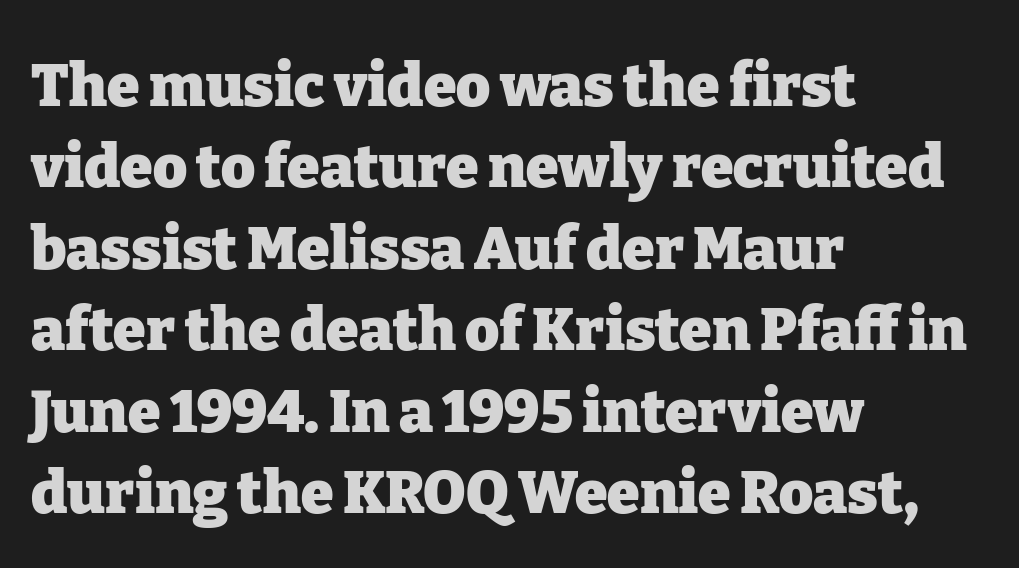
The rendering uses natural spacing where letterforms have individual widths. Spacing between characters is what you'd get straight out of the box. Nope, not italic — everything's standing straight. A classic flush-left, rag-right setting is used for this passage.
